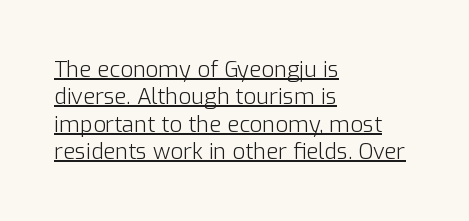
Q: Is the text bold? A: No.
Q: Is the text italic (slanted)? A: No, it is upright.
Q: Is the text underlined? A: Yes.
Q: How is the paragraph aligned? A: Left-aligned.
Q: Is the spacing between letters normal or unusually wide? A: Normal.
